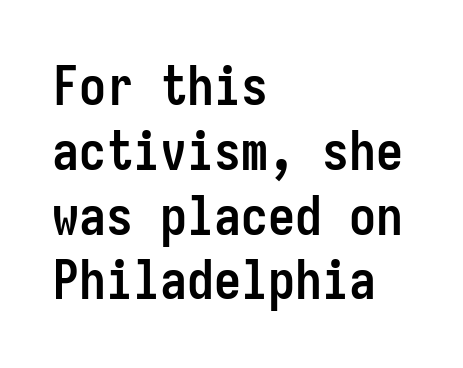
Q: Is the text bold? A: Yes.
Q: Is the text italic (slanted)? A: No, it is upright.
Q: Is the typeface a serif or a sans-serif typeface? A: Sans-serif.
Q: Is the text underlined? A: No.
Q: How is the paragraph aligned? A: Left-aligned.
Q: Is the spacing between letters normal or unusually wide? A: Normal.
Q: Width (condensed, normal, or wide)? A: Condensed.
Q: Stroke contrast? A: Low.
Q: x-height? A: Medium.
Q: Monospaced? A: Yes.
